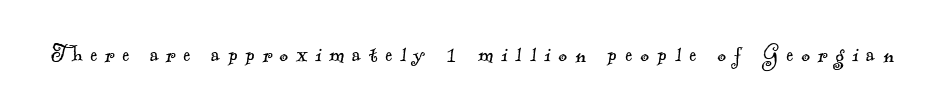
Q: Is the text bold? A: No.
Q: Is the text underlined? A: No.
Q: Is the spacing between letters normal or unusually wide? A: Unusually wide.
